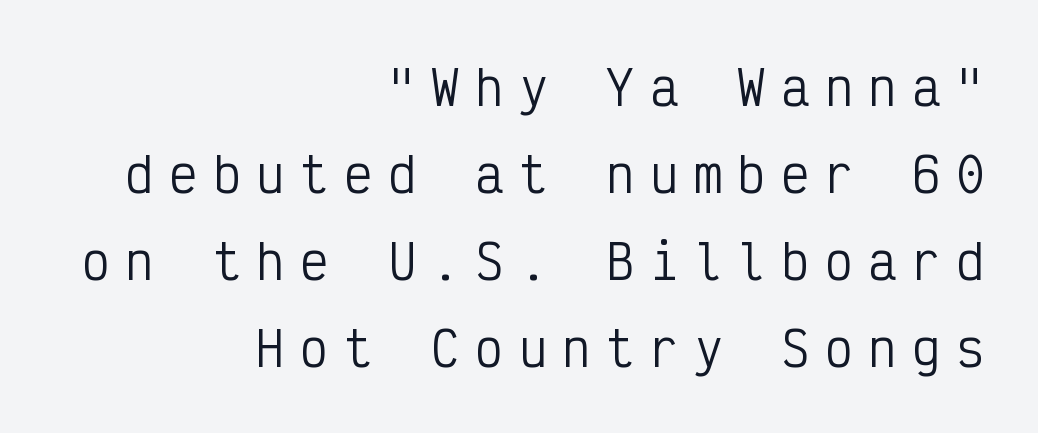
{"serif": "no", "italic": "no", "bold": "no", "weight": "regular", "width": "condensed", "stroke_contrast": "low", "x_height": "medium", "monospaced": "yes", "underline": "no", "align": "right", "line_spacing_ratio": 1.85, "letter_spacing": "wide", "letter_spacing_em": 0.33, "glyph_px": 47}
